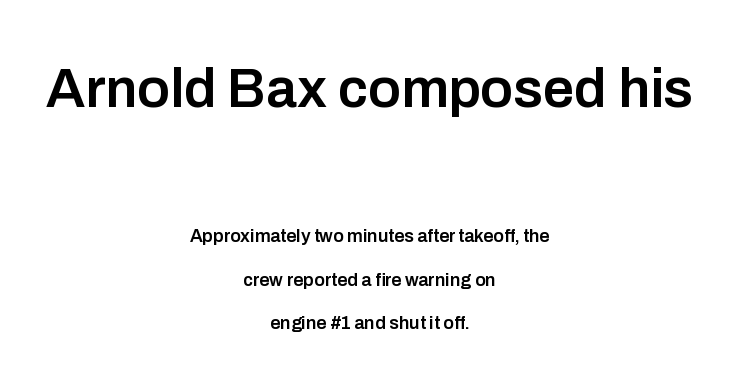
Q: Is the text bold? A: Semi-bold.
Q: Is the text italic (slanted)? A: No, it is upright.
Q: Is the typeface a serif or a sans-serif typeface? A: Sans-serif.
Q: Is the text underlined? A: No.
Q: How is the paragraph aligned? A: Centered.
Q: Is the spacing between letters normal or unusually wide? A: Normal.
Q: Is the spacing between lines tight, normal or loose? A: Loose.
Q: Which block of text is set in a larger size, the first (top) or the second (bottom)? A: The first (top) one.
Q: Width (condensed, normal, or wide)? A: Normal.
Q: Stroke contrast? A: Low.
Q: x-height? A: Medium.
Q: Monospaced? A: No.
